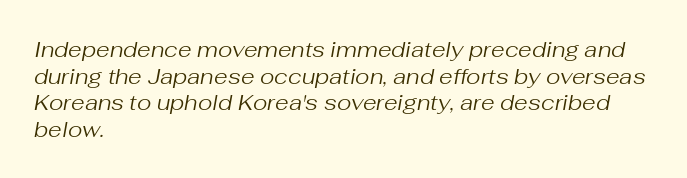
The gap between lines stays unmarked. Look at the tracking — it's just the regular setting, nothing added. Weight: in the light-to-regular range. This is oblique type, the kind used for emphasis or titles. The text block is weighted toward the left margin, trailing off unevenly rightward.
